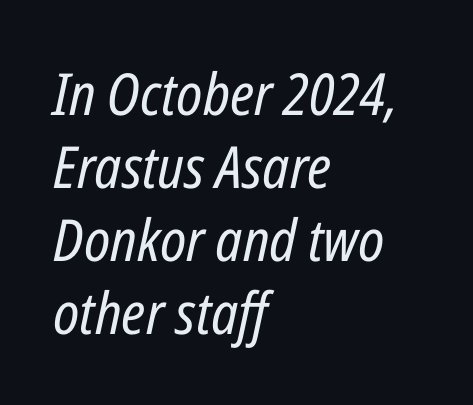
Q: Is the text bold? A: No.
Q: Is the text italic (slanted)? A: Yes, it leans right by about 12 degrees.
Q: Is the text underlined? A: No.
Q: How is the paragraph aligned? A: Left-aligned.
Q: Is the spacing between letters normal or unusually wide? A: Normal.
Q: Is the spacing between lines tight, normal or loose? A: Normal.
Q: Width (condensed, normal, or wide)? A: Condensed.
Q: Stroke contrast? A: Low.
Q: x-height? A: Medium.
Q: Monospaced? A: No.
